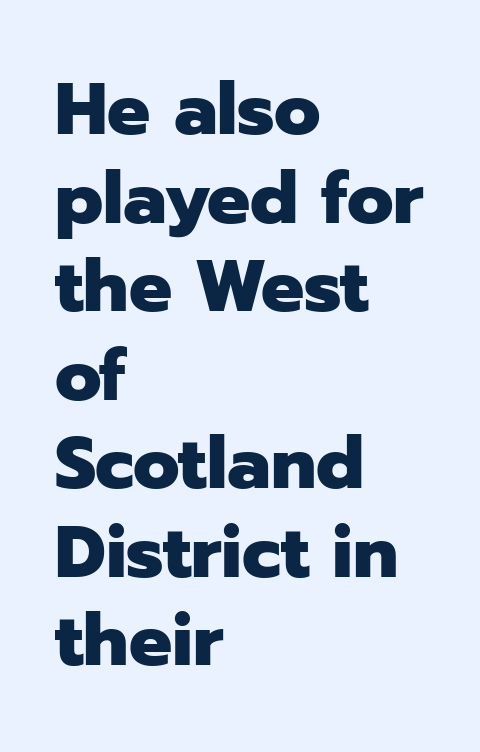
The image shows 72 px heavy sans-serif type, upright; set left-aligned, line spacing 1.23x, normal letter spacing, not underlined; low stroke contrast and a medium x-height.
